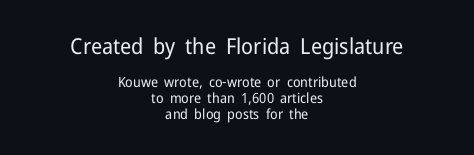
Type without underlining. Does the leading feel generous? Not at all — it's pinched. Spacing between characters is what you'd get straight out of the box. The face used here appears at its bigger size in the upper chunk.
